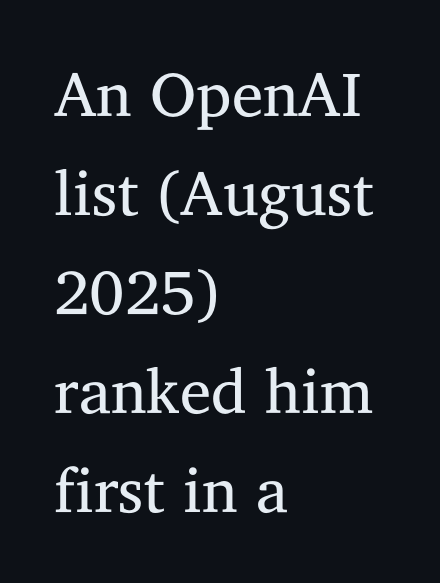
{"serif": "yes", "italic": "no", "bold": "no", "weight": "regular", "width": "normal", "stroke_contrast": "medium", "x_height": "medium", "monospaced": "no", "underline": "no", "align": "left", "line_spacing": "normal", "line_spacing_ratio": 1.57, "letter_spacing": "normal", "letter_spacing_em": 0.0, "glyph_px": 63}
